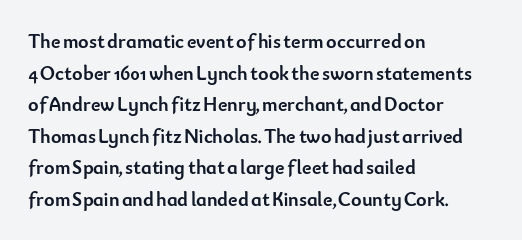
Q: Is the text bold? A: Yes.
Q: Is the text italic (slanted)? A: No, it is upright.
Q: Is the text underlined? A: No.
Q: How is the paragraph aligned? A: Left-aligned.
Q: Is the spacing between letters normal or unusually wide? A: Normal.
Q: Is the spacing between lines tight, normal or loose? A: Normal.
